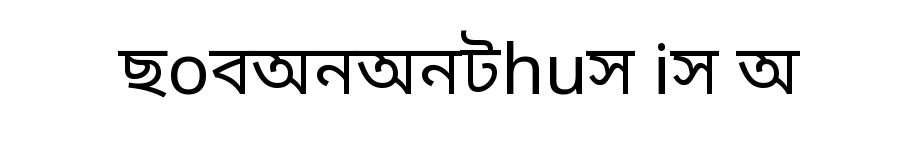
The image shows 70 px regular-weight sans-serif type, upright; set normal letter spacing, not underlined; low stroke contrast and a large x-height.
